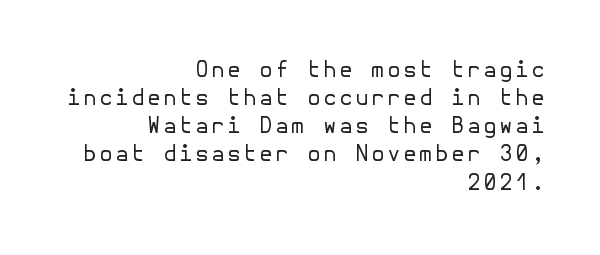
Q: Is the text bold? A: No.
Q: Is the text italic (slanted)? A: No, it is upright.
Q: Is the text underlined? A: No.
Q: How is the paragraph aligned? A: Right-aligned.
Q: Is the spacing between lines tight, normal or loose? A: Normal.
